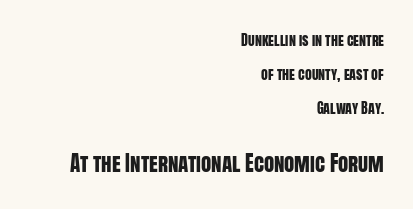
The passage shown is not underscored anywhere. Horizontal bands of white between lines are thick stripes. Each line ends at the same right margin while the left side varies. In this sample the second text group is rendered at the bigger scale. When letters stand straight like this, we call the style roman or upright. Standard letterfit; no display-style spreading of the glyphs.
